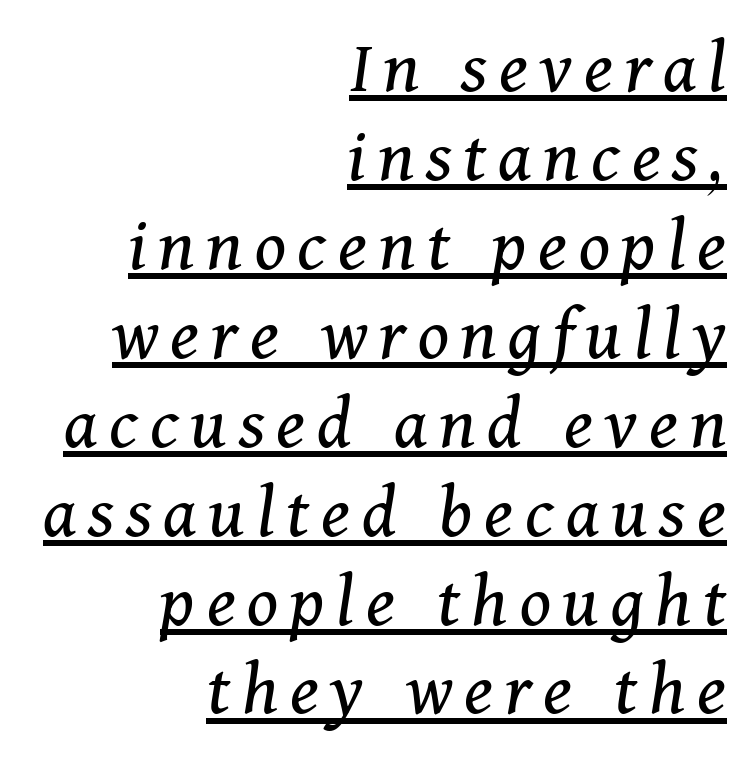
The paragraph shown leans on its right margin. What kind of face is this? One with serifs. Stems here are at most as thick as an everyday book face. How would I describe the line gaps? Narrow and economical. Is this a fixed-width face? No — the glyphs have proportional, varying widths.
